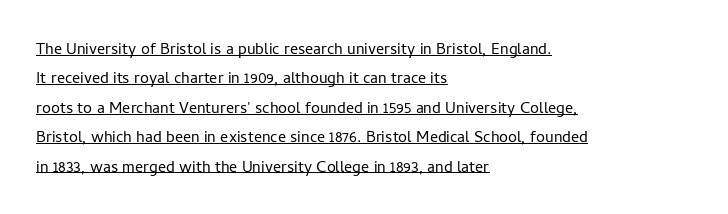
The image shows 20 px text type, upright; set left-aligned, normal line spacing (1.47x), normal letter spacing, underlined.
